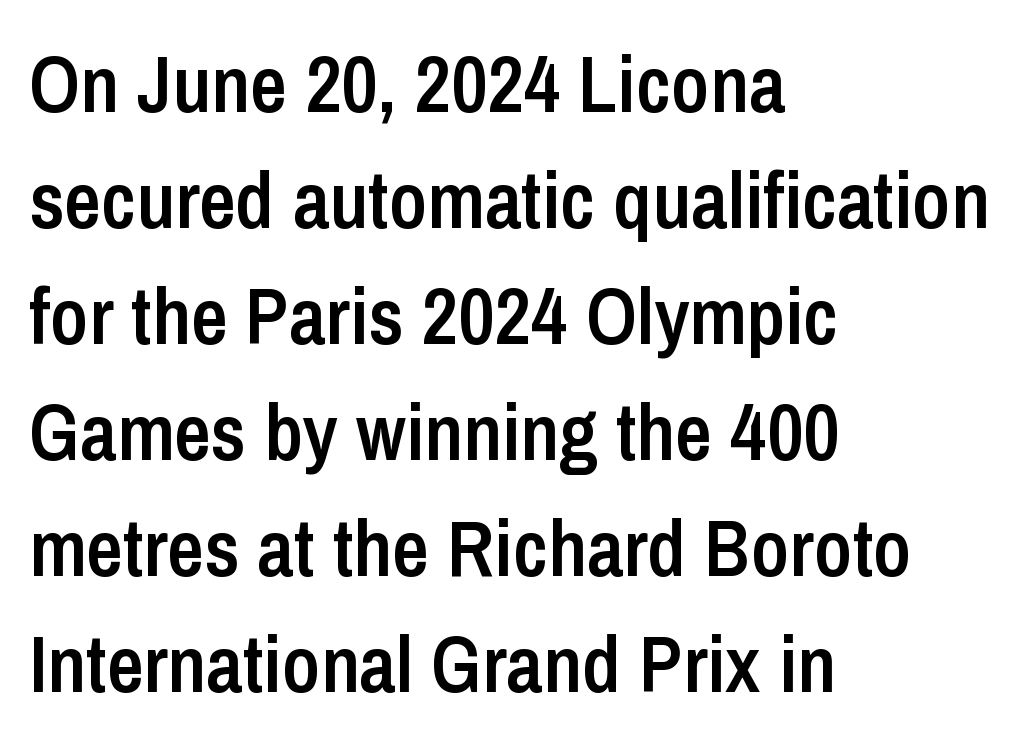
Q: Is the text bold? A: Semi-bold.
Q: Is the text italic (slanted)? A: No, it is upright.
Q: Is the typeface a serif or a sans-serif typeface? A: Sans-serif.
Q: Is the text underlined? A: No.
Q: How is the paragraph aligned? A: Left-aligned.
Q: Is the spacing between letters normal or unusually wide? A: Normal.
Q: Is the spacing between lines tight, normal or loose? A: Normal.
Q: Width (condensed, normal, or wide)? A: Condensed.
Q: Stroke contrast? A: Low.
Q: x-height? A: Medium.
Q: Monospaced? A: No.
